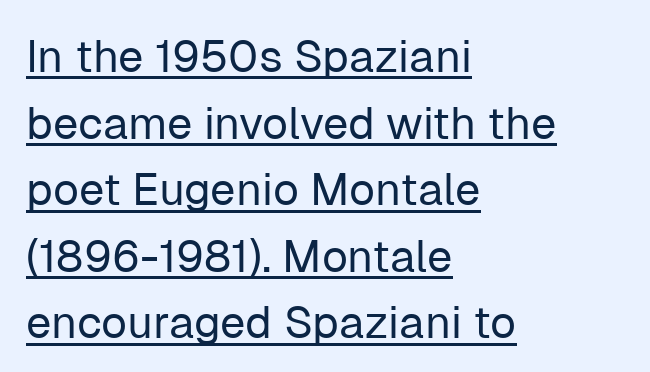
{"serif": "no", "italic": "no", "bold": "no", "weight": "regular", "width": "normal", "stroke_contrast": "low", "x_height": "medium", "monospaced": "no", "underline": "yes", "align": "left", "line_spacing": "normal", "line_spacing_ratio": 1.48, "letter_spacing": "normal", "letter_spacing_em": 0.0, "glyph_px": 45}
